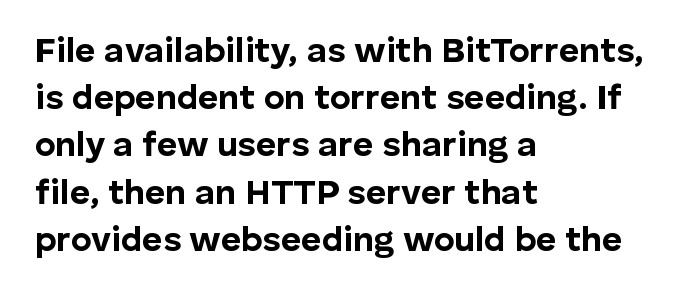
Proportional: the letters do not fall into vertical columns. The designer went with a sans here, leaving each stem footless. The leading is moderate, giving the passage an even texture. Ordinary non-slanted type is in use.
